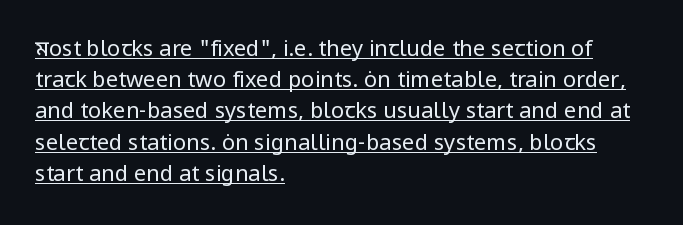
Casual observation: everything's shoved over to the left. Standard letterfit; no display-style spreading of the glyphs. Do the letters lean? They stand straight. If you measured baseline to baseline, you'd find a middling distance. Check the space under the baseline: a stroke is drawn there. The characters are drawn with everyday or finer stroke widths.
